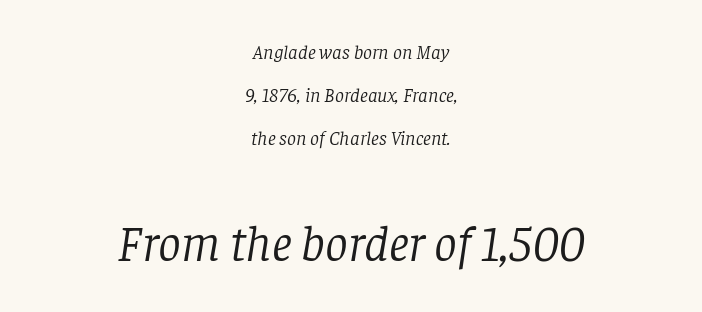
No letter is thick-stroked: the sample isn't bold. The letters carry serifs — small finishing strokes at the ends of their stems. The letters in the lower block stand taller than those in the block above. Nobody drew a line under any word here. The whole block is typeset with a tilt.
